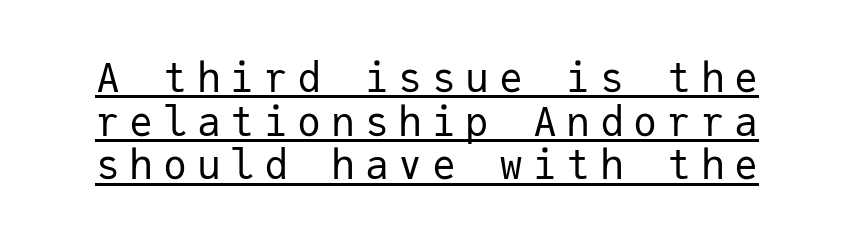
Q: Is the text bold? A: No.
Q: Is the text italic (slanted)? A: No, it is upright.
Q: Is the typeface a serif or a sans-serif typeface? A: Sans-serif.
Q: Is the text underlined? A: Yes.
Q: Is the spacing between letters normal or unusually wide? A: Unusually wide.
Q: Is the spacing between lines tight, normal or loose? A: Tight.
Q: Width (condensed, normal, or wide)? A: Normal.
Q: Stroke contrast? A: Low.
Q: x-height? A: Medium.
Q: Monospaced? A: Yes.
